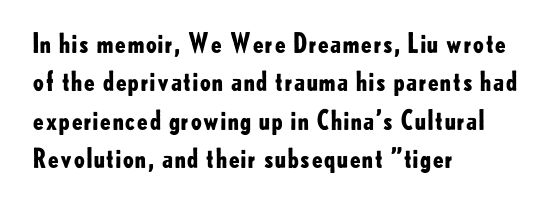
A typesetter would mark this as roman, not italic. Rule under the text: the space is simply empty. Layout note: lines flush left. The designer left line spacing at the default. What weight is shown? A full bold with thick strokes. This sample uses plain, unmodified letter spacing.
